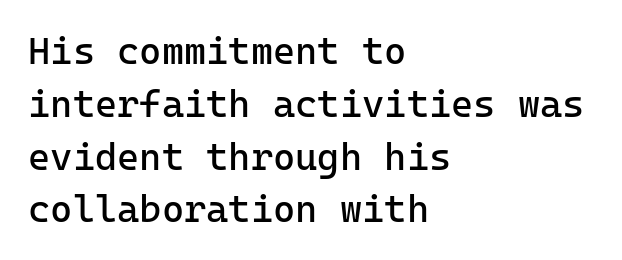
Each stroke keeps to a modest, everyday thickness or less. Every character here occupies the same horizontal width, giving the sample a typewriter-like rhythm. If you measured baseline to baseline, you'd find a middling distance. Look at the tracking — it's just the regular setting, nothing added. Rendered with straight, roman letterforms.
